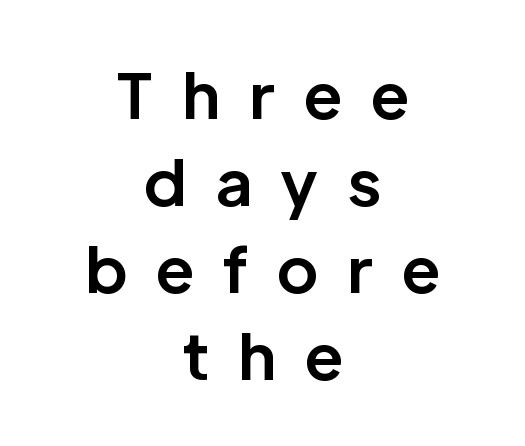
{"serif": "no", "italic": "no", "bold": "yes", "weight": "bold", "width": "normal", "stroke_contrast": "low", "x_height": "medium", "monospaced": "no", "underline": "no", "align": "center", "line_spacing": "normal", "line_spacing_ratio": 1.38, "letter_spacing": "wide", "letter_spacing_em": 0.45, "glyph_px": 63}
